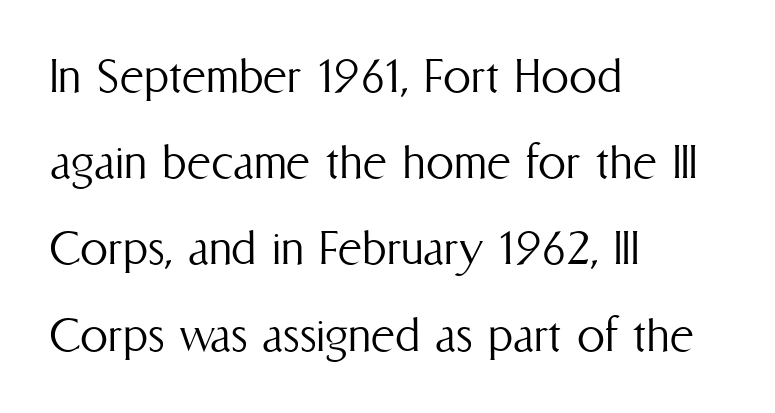
Is this a heavy cut? Hardly; it is regular or lighter. The block of text has a typical density, with ordinary space between rows. Words appear dense and cohesive because spacing is normal. These lines are set flush left with a ragged right edge. Looks like regular typesetting: each glyph gets only the width it needs.
